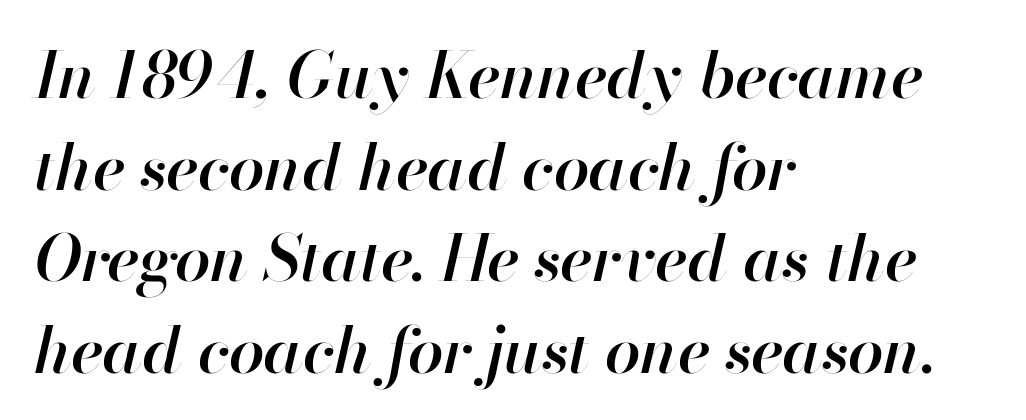
Note the varied advance widths — an 'i' is clearly narrower than an 'm'. Characters are canted at an angle relative to the baseline's perpendicular. Inter-character spacing is left at the font's built-in metrics. Line beginnings align vertically; line endings do not.
